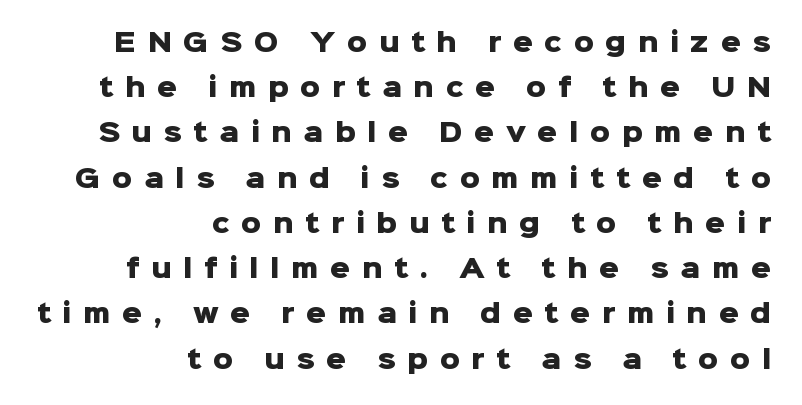
Q: Is the text bold? A: Yes.
Q: Is the text italic (slanted)? A: No, it is upright.
Q: Is the text underlined? A: No.
Q: How is the paragraph aligned? A: Right-aligned.
Q: Is the spacing between letters normal or unusually wide? A: Unusually wide.
